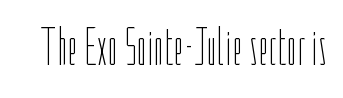
{"italic": "no", "bold": "no", "weight": "thin", "width": "condensed", "stroke_contrast": "low", "x_height": "medium", "monospaced": "no", "underline": "no", "letter_spacing": "normal", "letter_spacing_em": 0.0, "glyph_px": 54}
